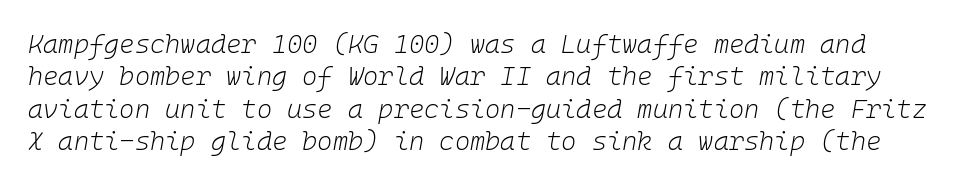
Q: Is the text bold? A: No.
Q: Is the text italic (slanted)? A: Yes, it leans right by about 10 degrees.
Q: Is the text underlined? A: No.
Q: Is the spacing between letters normal or unusually wide? A: Normal.
Q: Is the spacing between lines tight, normal or loose? A: Normal.
